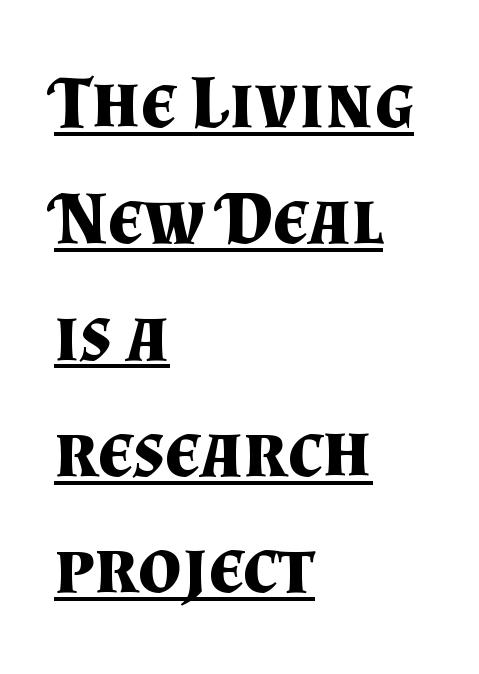
Q: Is the text bold? A: Yes.
Q: Is the text italic (slanted)? A: No, it is upright.
Q: Is the typeface a serif or a sans-serif typeface? A: Serif.
Q: Is the text underlined? A: Yes.
Q: How is the paragraph aligned? A: Left-aligned.
Q: Is the spacing between letters normal or unusually wide? A: Normal.
Q: Is the spacing between lines tight, normal or loose? A: Normal.
Q: Width (condensed, normal, or wide)? A: Normal.
Q: Stroke contrast? A: Medium.
Q: x-height? A: Small.
Q: Monospaced? A: No.
